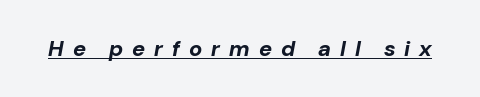
{"italic": "yes", "lean": "right", "slant_degrees": 10, "bold": "yes", "underline": "yes", "letter_spacing": "wide", "letter_spacing_em": 0.41, "glyph_px": 22}
